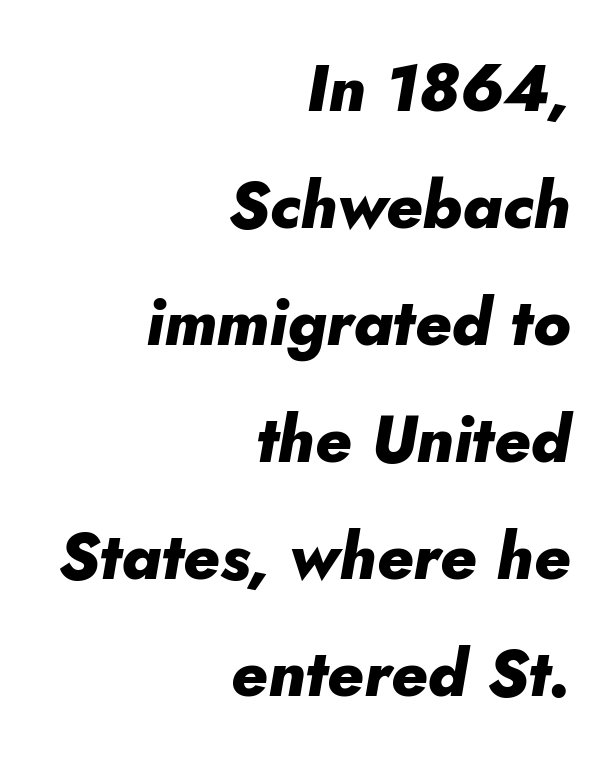
Proportional: the letters do not fall into vertical columns. Slanted lettering throughout. Compared with an ordinary text face, these strokes are far heavier — a full bold. The strip under each line holds only bare page.
